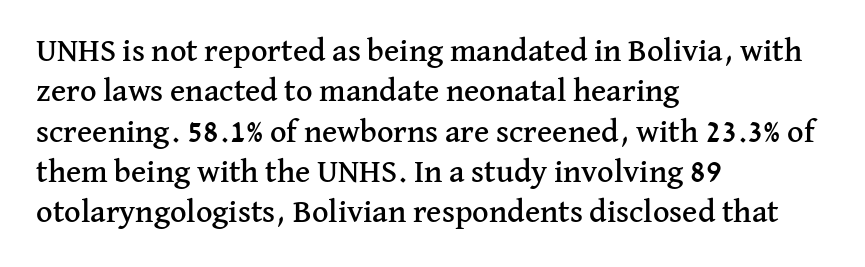
{"serif": "yes", "italic": "no", "width": "normal", "stroke_contrast": "medium", "x_height": "medium", "monospaced": "no", "underline": "no", "align": "left", "line_spacing": "normal", "line_spacing_ratio": 1.26, "letter_spacing": "normal", "letter_spacing_em": 0.0, "glyph_px": 32}
